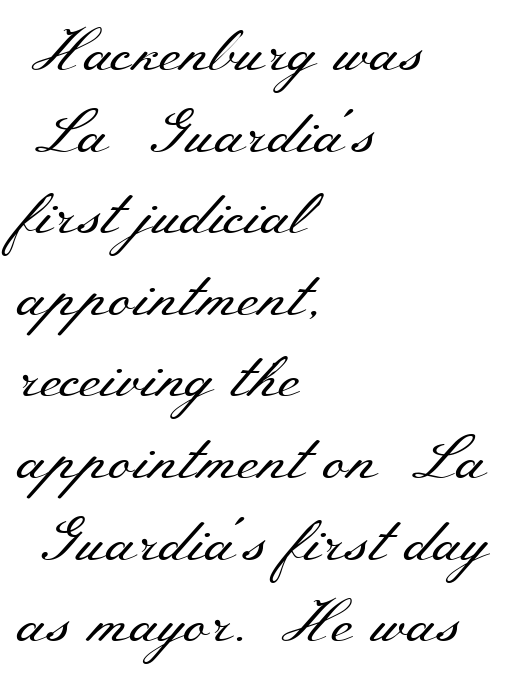
Q: Is the text bold? A: No.
Q: Is the text italic (slanted)? A: Yes.
Q: Is the typeface a serif or a sans-serif typeface? A: Serif.
Q: Is the text underlined? A: No.
Q: How is the paragraph aligned? A: Left-aligned.
Q: Is the spacing between letters normal or unusually wide? A: Normal.
Q: Is the spacing between lines tight, normal or loose? A: Normal.
Q: Width (condensed, normal, or wide)? A: Wide.
Q: Stroke contrast? A: Medium.
Q: x-height? A: Small.
Q: Monospaced? A: No.
